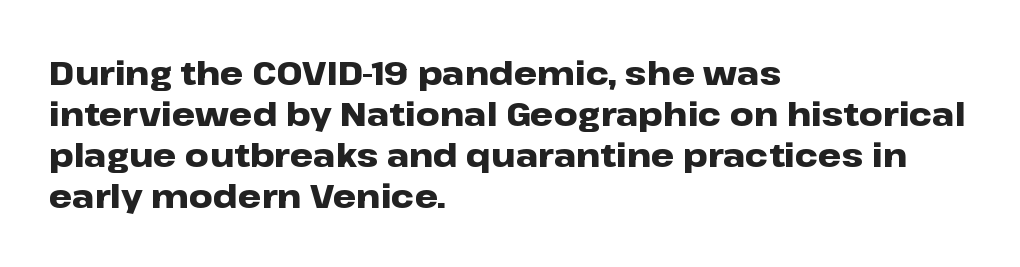
Nobody drew a line under any word here. A full-strength bold gives these letters their thick strokes. Grotesque or geometric, the face here clearly has no serifs. Words appear dense and cohesive because spacing is normal.
